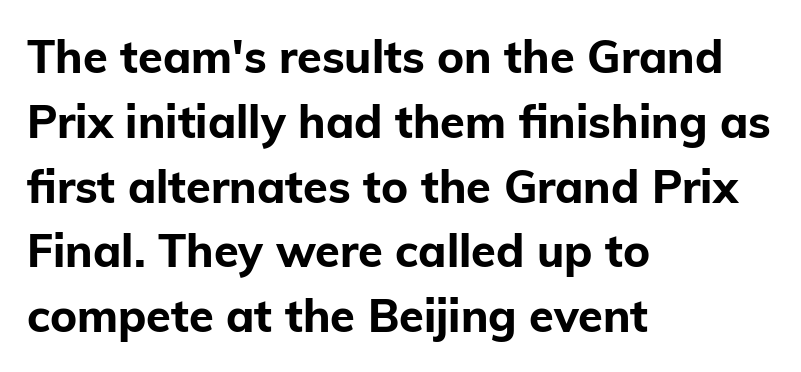
Q: Is the text bold? A: Yes.
Q: Is the text italic (slanted)? A: No, it is upright.
Q: Is the typeface a serif or a sans-serif typeface? A: Sans-serif.
Q: Is the text underlined? A: No.
Q: How is the paragraph aligned? A: Left-aligned.
Q: Is the spacing between letters normal or unusually wide? A: Normal.
Q: Is the spacing between lines tight, normal or loose? A: Normal.
Q: Width (condensed, normal, or wide)? A: Normal.
Q: Stroke contrast? A: Low.
Q: x-height? A: Medium.
Q: Monospaced? A: No.
